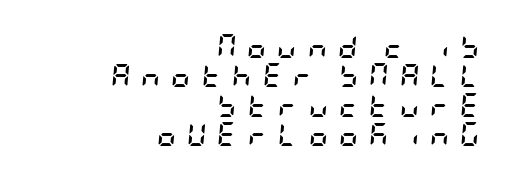
These lines are set flush right with a ragged left edge. Does extra space separate the letters? Yes, quite a lot of it. Weight check: bold — yes, fully. Slanted lettering throughout.
